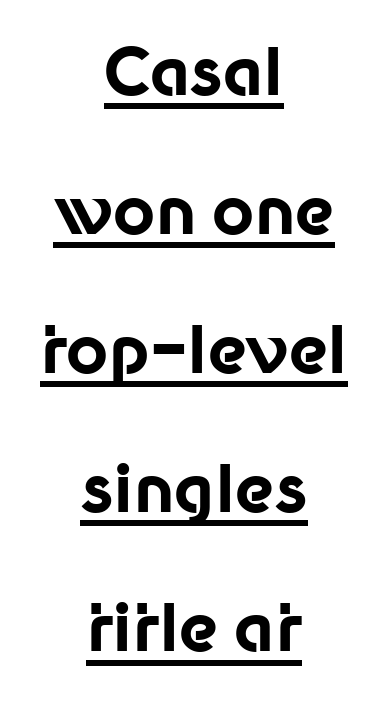
The image shows 65 px bold sans-serif type, upright; set centered, loose line spacing (2.14x), normal letter spacing, underlined; low stroke contrast and a medium x-height.
